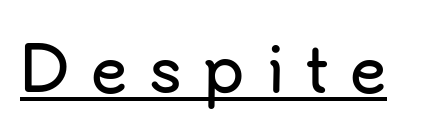
{"serif": "no", "italic": "no", "width": "normal", "stroke_contrast": "low", "x_height": "small", "monospaced": "no", "underline": "yes", "letter_spacing": "wide", "letter_spacing_em": 0.34, "glyph_px": 62}
